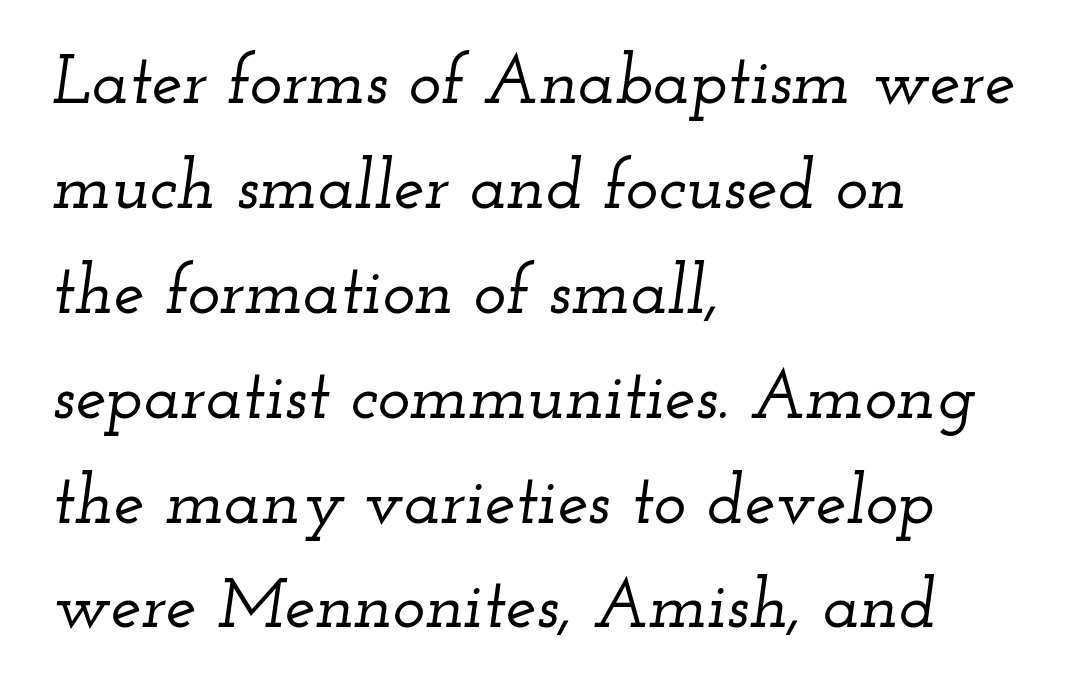
Just letters on the line, the space beneath them empty. A normal amount of white space separates one row of letters from the next. The text carries the slant typical of an italic or oblique font. These lines are rendered in a variable-pitch font.
